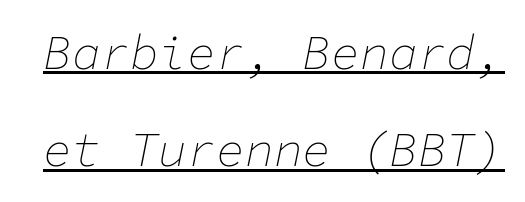
Q: Is the text bold? A: No.
Q: Is the text italic (slanted)? A: Yes, it leans right by about 11 degrees.
Q: Is the text underlined? A: Yes.
Q: Is the spacing between letters normal or unusually wide? A: Normal.
Q: Is the spacing between lines tight, normal or loose? A: Loose.
Q: Width (condensed, normal, or wide)? A: Normal.
Q: Stroke contrast? A: Low.
Q: x-height? A: Medium.
Q: Monospaced? A: Yes.
